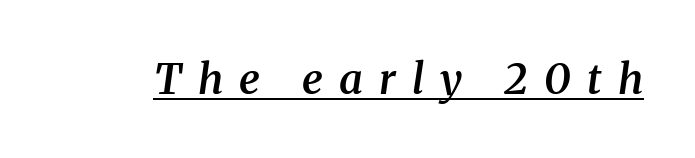
The image shows 42 px semibold serif type, italic (leaning right); set unusually wide letter spacing (+0.39 em), underlined; medium stroke contrast and a medium x-height.
